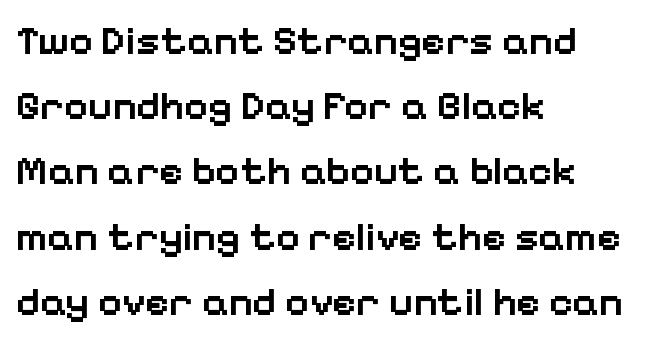
{"serif": "no", "italic": "no", "bold": "semi", "weight": "semibold", "width": "normal", "stroke_contrast": "low", "x_height": "medium", "monospaced": "no", "underline": "no", "align": "left", "line_spacing": "normal", "line_spacing_ratio": 1.59, "letter_spacing": "normal", "letter_spacing_em": 0.0, "glyph_px": 41}
